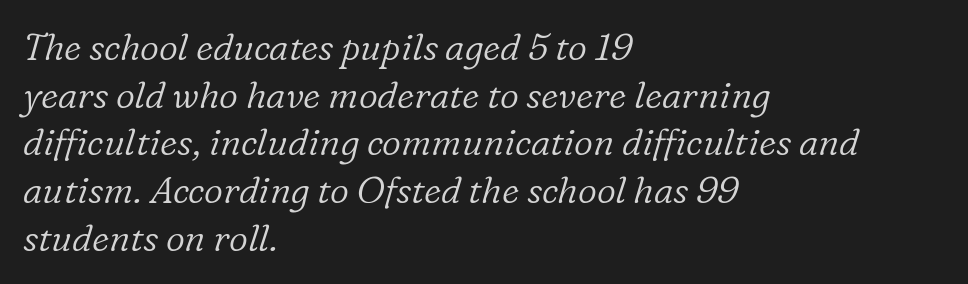
{"serif": "yes", "italic": "yes", "lean": "right", "slant_degrees": 16, "bold": "no", "weight": "light", "width": "normal", "stroke_contrast": "low", "x_height": "medium", "monospaced": "no", "underline": "no", "align": "left", "line_spacing": "normal", "line_spacing_ratio": 1.29, "letter_spacing": "normal", "letter_spacing_em": 0.0, "glyph_px": 37}
